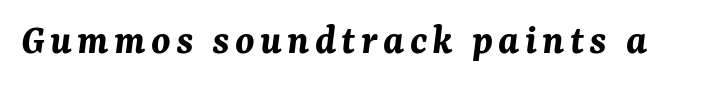
The image shows 43 px bold type, italic (leaning right); set not underlined; medium stroke contrast and a medium x-height.
